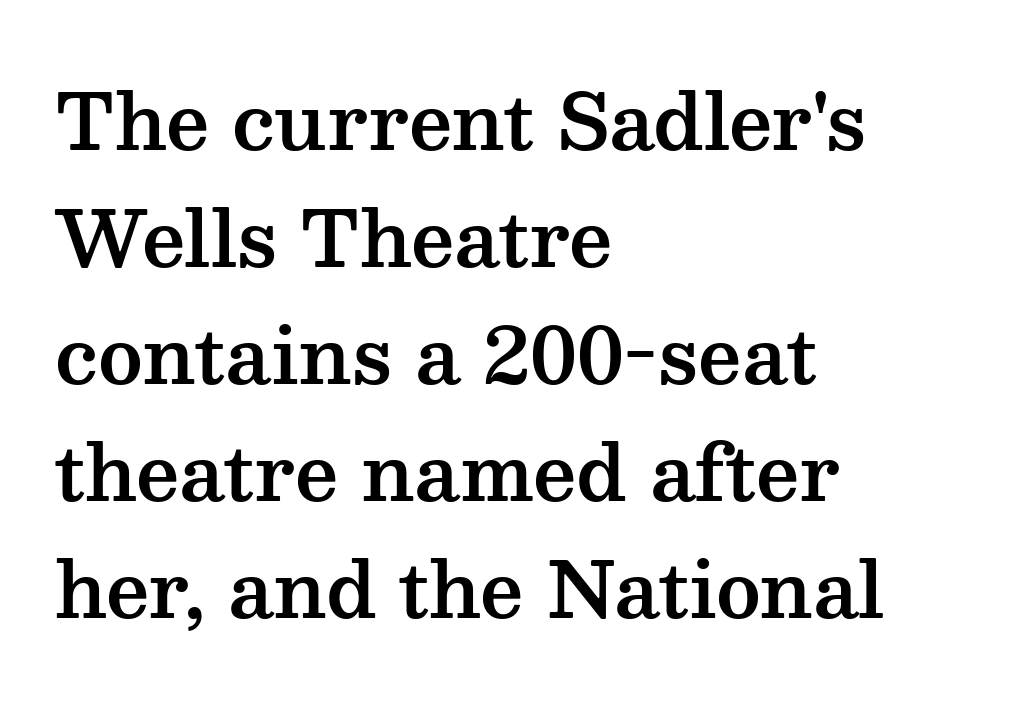
The image shows 76 px wide serif type, upright; set left-aligned, normal line spacing (1.54x), normal letter spacing, not underlined; medium stroke contrast and a medium x-height.
